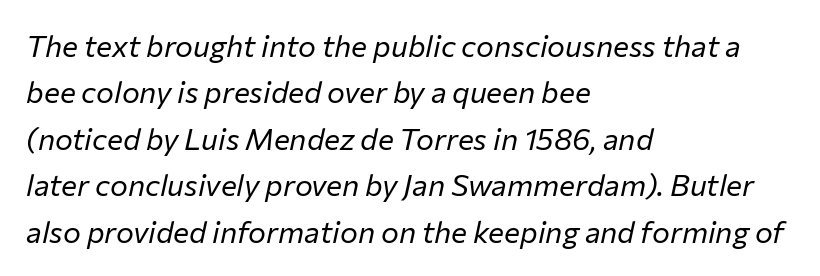
The rendering keeps characters at their native spacing. This rendering features lettering with no underline. A typesetter would call this proportional, since set widths differ per character. Unbolded letterforms with no extra heft. The passage shown leans; its letterforms are oblique.
